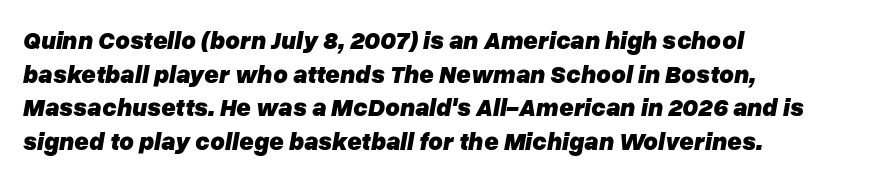
Q: Is the text bold? A: Yes.
Q: Is the text italic (slanted)? A: Yes, it leans right by about 10 degrees.
Q: Is the text underlined? A: No.
Q: How is the paragraph aligned? A: Left-aligned.
Q: Is the spacing between letters normal or unusually wide? A: Normal.
Q: Is the spacing between lines tight, normal or loose? A: Normal.
